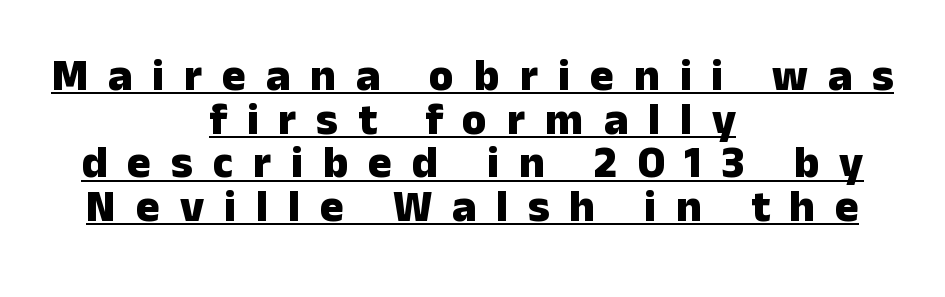
{"serif": "no", "italic": "no", "bold": "yes", "weight": "heavy", "width": "normal", "stroke_contrast": "low", "x_height": "medium", "monospaced": "no", "underline": "yes", "align": "center", "line_spacing": "tight", "line_spacing_ratio": 0.97, "letter_spacing": "wide", "letter_spacing_em": 0.44, "glyph_px": 45}
